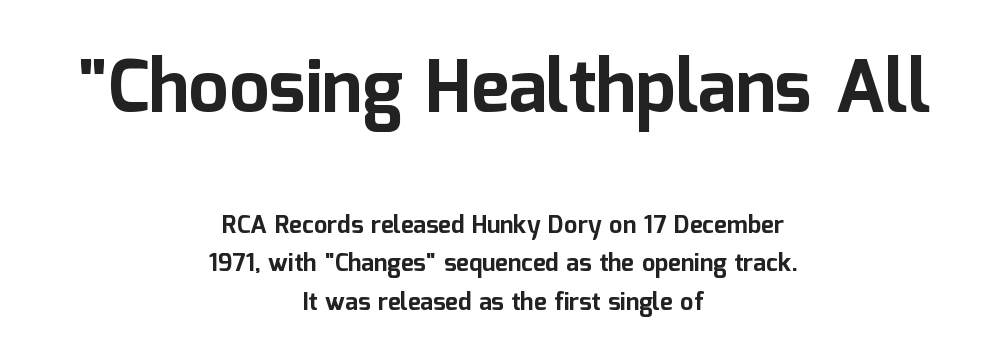
{"serif": "no", "italic": "no", "bold": "yes", "weight": "bold", "width": "normal", "stroke_contrast": "low", "x_height": "medium", "monospaced": "no", "underline": "no", "align": "center", "line_spacing": "normal", "line_spacing_ratio": 1.6, "letter_spacing": "normal", "letter_spacing_em": 0.0, "larger_block": "first", "size_ratio": 3.0, "glyph_px": 72}
